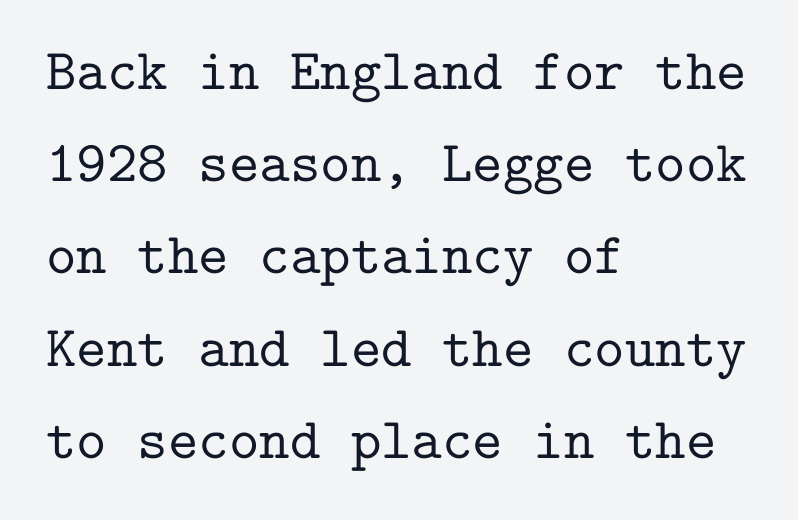
{"serif": "yes", "italic": "no", "width": "normal", "stroke_contrast": "low", "x_height": "medium", "monospaced": "yes", "underline": "no", "align": "left", "line_spacing": "normal", "line_spacing_ratio": 1.59, "letter_spacing": "normal", "letter_spacing_em": 0.0, "glyph_px": 58}
